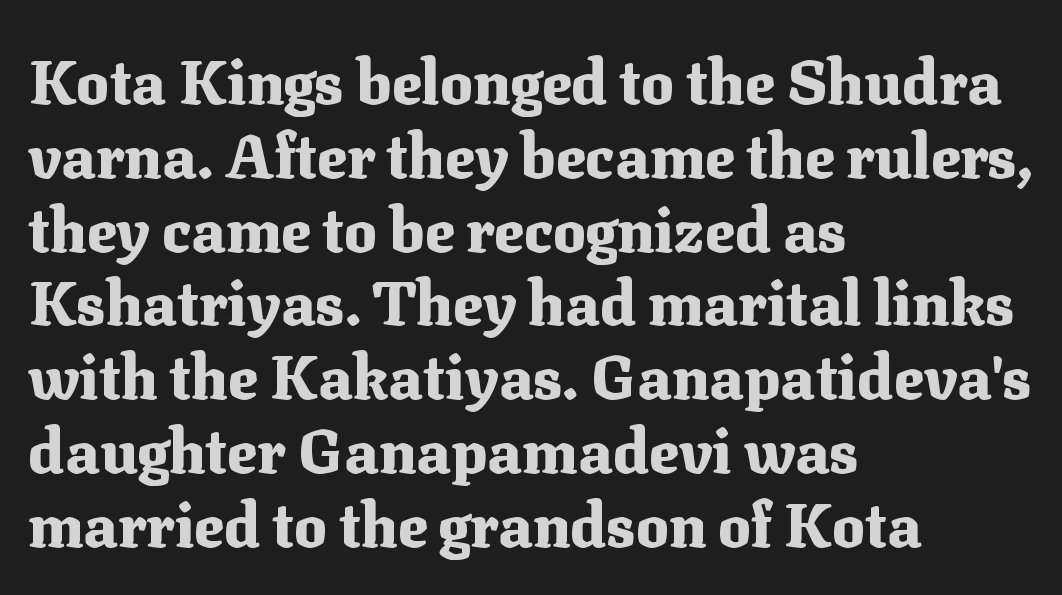
Do the characters align in a grid? No, the font is proportional. The strokes are fattened all the way to bold. Glance below the letters and you will spot only blank space. Characters remain perfectly vertical along every line. Letter spacing: default. Yep, those are serifs on the letters.
